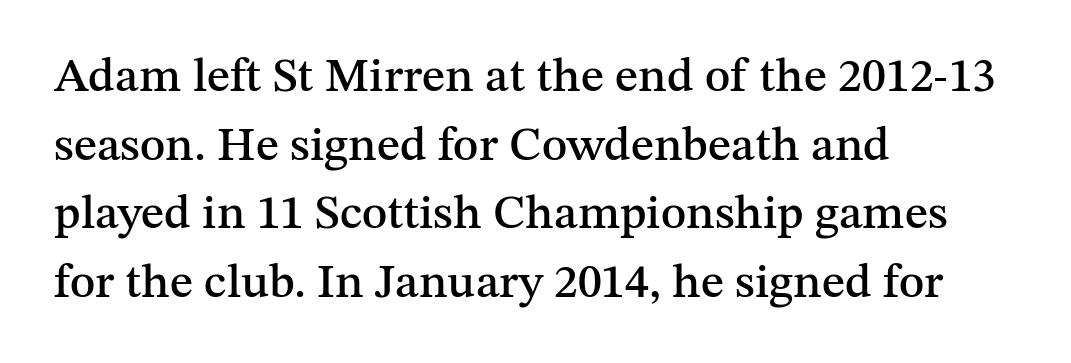
Q: Is the text italic (slanted)? A: No, it is upright.
Q: Is the typeface a serif or a sans-serif typeface? A: Serif.
Q: Is the text underlined? A: No.
Q: How is the paragraph aligned? A: Left-aligned.
Q: Is the spacing between letters normal or unusually wide? A: Normal.
Q: Is the spacing between lines tight, normal or loose? A: Normal.
Q: Width (condensed, normal, or wide)? A: Normal.
Q: Stroke contrast? A: Medium.
Q: x-height? A: Medium.
Q: Monospaced? A: No.
